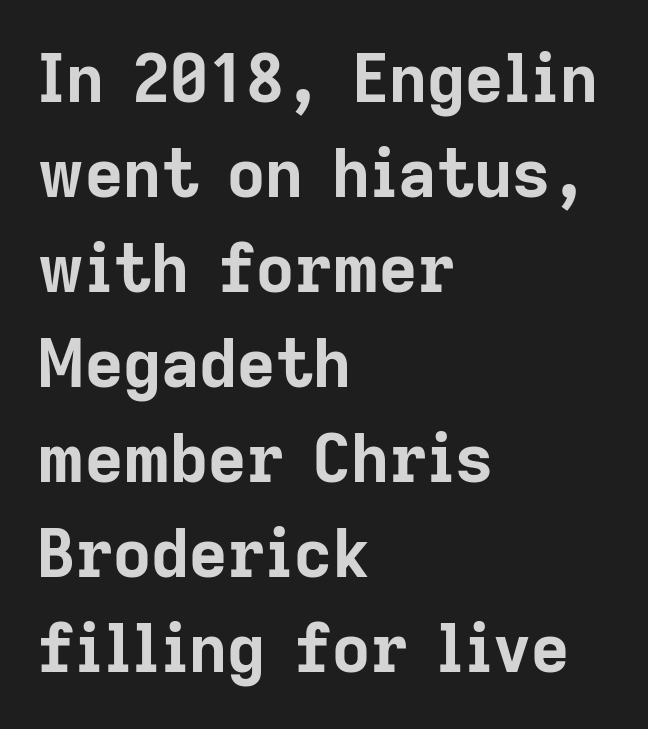
The letters stand upright; this is a roman face. This sample has the flowing, uneven cadence of proportional lettering. Look at the bottom of the vertical strokes: they stop flat, with no serifs. Look at the stroke-to-counter ratio: heavy, a bold.
